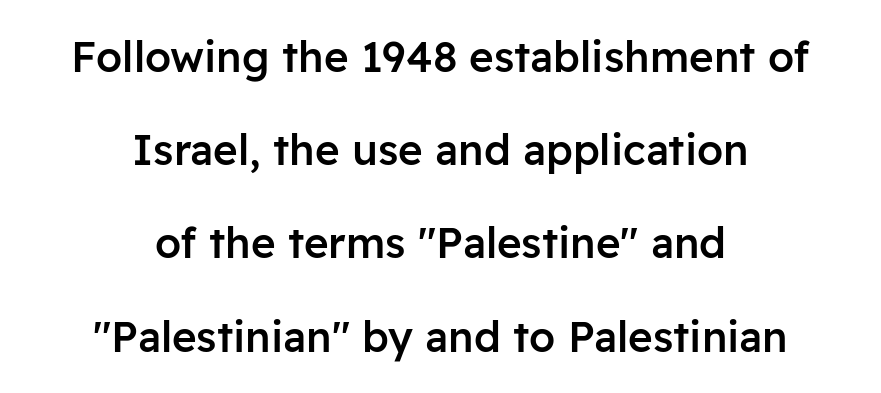
Q: Is the text bold? A: Semi-bold.
Q: Is the text italic (slanted)? A: No, it is upright.
Q: Is the typeface a serif or a sans-serif typeface? A: Sans-serif.
Q: Is the text underlined? A: No.
Q: How is the paragraph aligned? A: Centered.
Q: Is the spacing between letters normal or unusually wide? A: Normal.
Q: Is the spacing between lines tight, normal or loose? A: Loose.
Q: Width (condensed, normal, or wide)? A: Normal.
Q: Stroke contrast? A: Low.
Q: x-height? A: Medium.
Q: Monospaced? A: No.
